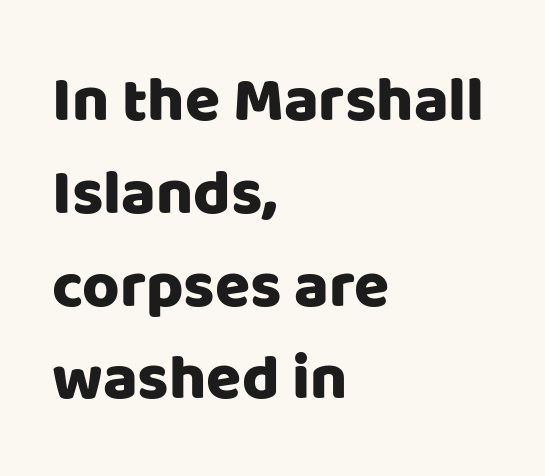
In CSS terms this would be text-align: left. Serif or sans? Sans — the stroke terminals are bare. Italic? Not at all — the glyphs are vertical. The tracking reads as untouched default to a designer's eye. Descenders are the only things crossing below the line. Spacing verdict: proportional, widths tailored to each character.
